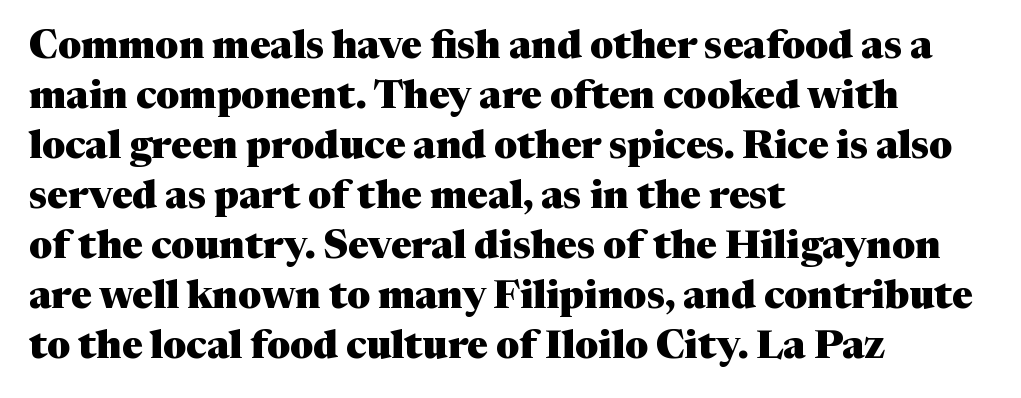
The image shows 39 px heavy serif type, upright; set left-aligned, normal line spacing (1.28x), normal letter spacing, not underlined; medium stroke contrast and a medium x-height.
